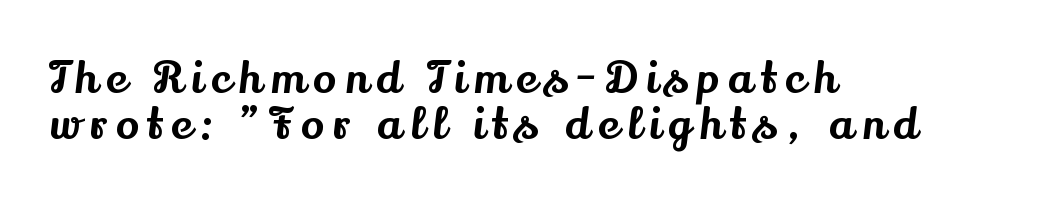
The image shows 43 px serif type; set left-aligned, tight line spacing (1.07x), unusually wide letter spacing (+0.21 em), not underlined; medium stroke contrast and a small x-height.
